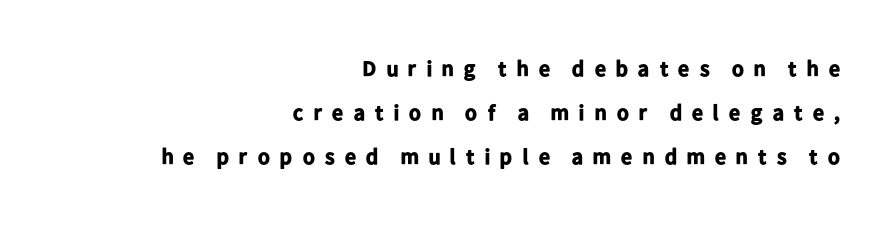
Q: Is the text bold? A: Yes.
Q: Is the text italic (slanted)? A: No, it is upright.
Q: Is the text underlined? A: No.
Q: How is the paragraph aligned? A: Right-aligned.
Q: Is the spacing between letters normal or unusually wide? A: Unusually wide.
Q: Is the spacing between lines tight, normal or loose? A: Loose.
